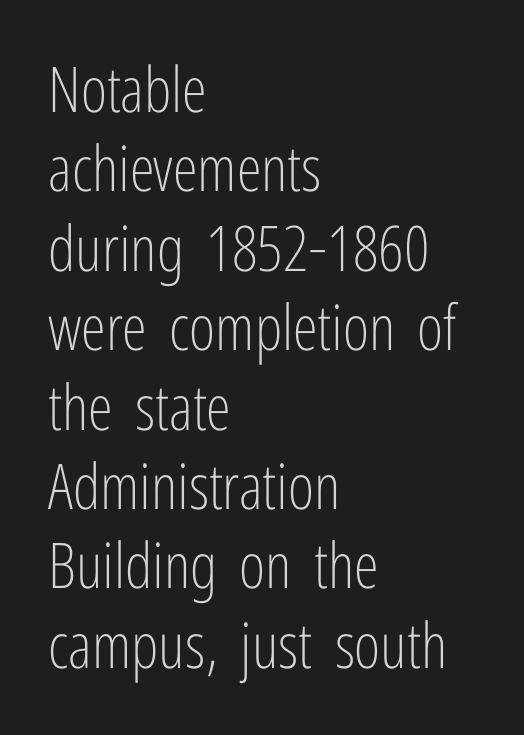
Q: Is the text bold? A: No.
Q: Is the text italic (slanted)? A: No, it is upright.
Q: Is the typeface a serif or a sans-serif typeface? A: Sans-serif.
Q: Is the text underlined? A: No.
Q: How is the paragraph aligned? A: Left-aligned.
Q: Is the spacing between letters normal or unusually wide? A: Normal.
Q: Is the spacing between lines tight, normal or loose? A: Normal.
Q: Width (condensed, normal, or wide)? A: Condensed.
Q: Stroke contrast? A: Low.
Q: x-height? A: Medium.
Q: Monospaced? A: No.
